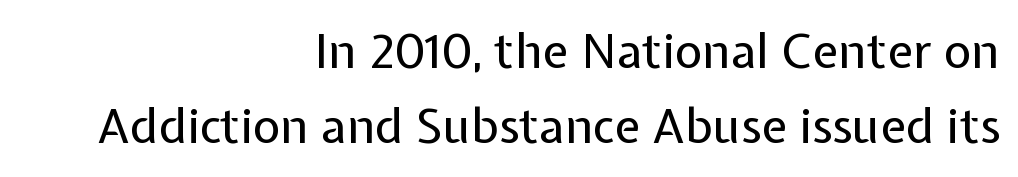
{"serif": "no", "italic": "no", "bold": "no", "weight": "regular", "width": "normal", "stroke_contrast": "low", "x_height": "medium", "monospaced": "no", "underline": "no", "align": "right", "line_spacing": "normal", "line_spacing_ratio": 1.57, "letter_spacing": "normal", "letter_spacing_em": 0.0, "glyph_px": 48}
